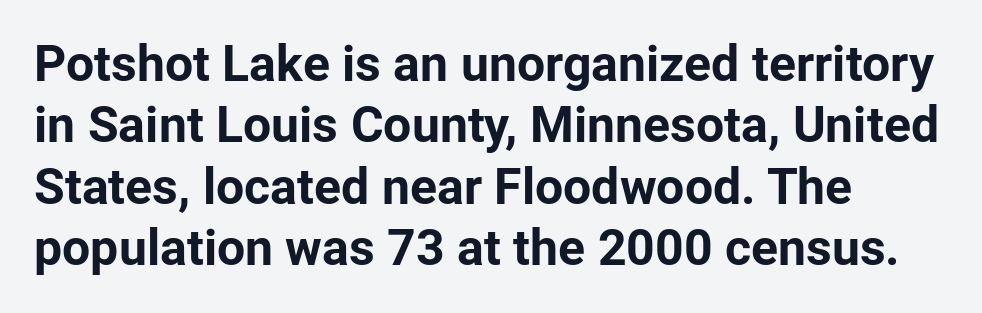
{"serif": "no", "italic": "no", "bold": "yes", "weight": "bold", "width": "normal", "stroke_contrast": "low", "x_height": "medium", "monospaced": "no", "underline": "no", "align": "left", "line_spacing_ratio": 1.23, "letter_spacing": "normal", "letter_spacing_em": 0.0, "glyph_px": 50}
